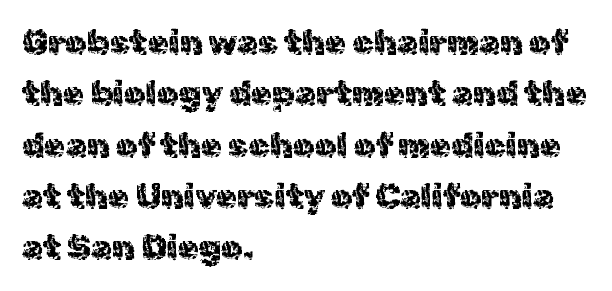
{"serif": "no", "italic": "no", "width": "normal", "x_height": "medium", "monospaced": "no", "underline": "no", "align": "left", "line_spacing": "normal", "line_spacing_ratio": 1.51, "letter_spacing": "normal", "letter_spacing_em": 0.0, "glyph_px": 34}
